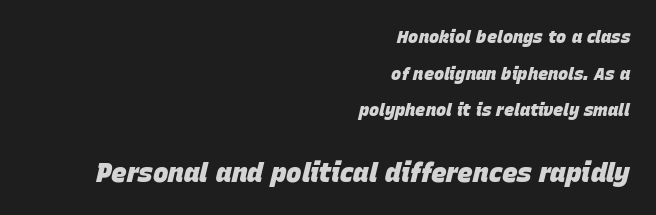
The image shows 26 px bold type, italic (leaning right); set right-aligned, loose line spacing (2.16x), normal letter spacing, not underlined; the second (bottom) block is 1.53x larger.
